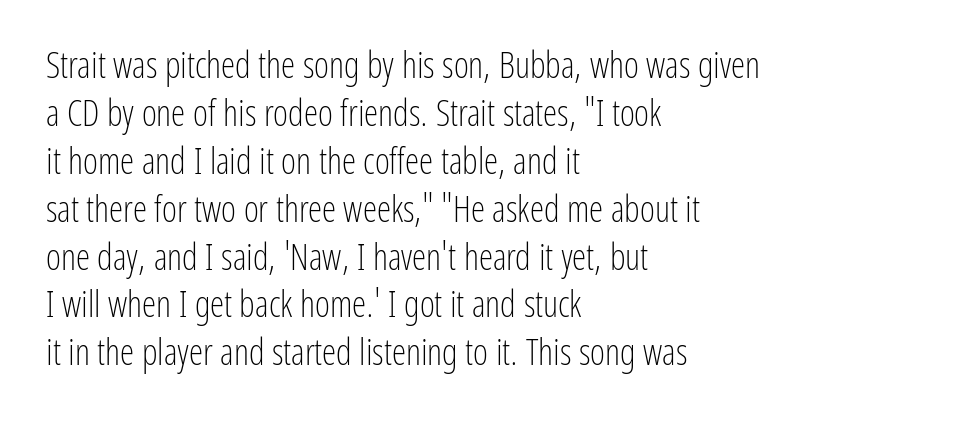
{"serif": "no", "italic": "no", "bold": "no", "weight": "light", "width": "condensed", "stroke_contrast": "low", "x_height": "medium", "monospaced": "no", "underline": "no", "align": "left", "line_spacing": "normal", "line_spacing_ratio": 1.33, "letter_spacing": "normal", "letter_spacing_em": 0.0, "glyph_px": 36}
